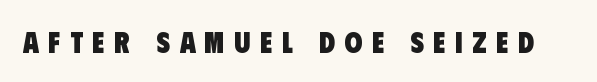
{"serif": "no", "bold": "yes", "weight": "heavy", "width": "condensed", "stroke_contrast": "low", "x_height": "large", "monospaced": "no", "underline": "no", "letter_spacing": "wide", "letter_spacing_em": 0.33, "glyph_px": 29}
